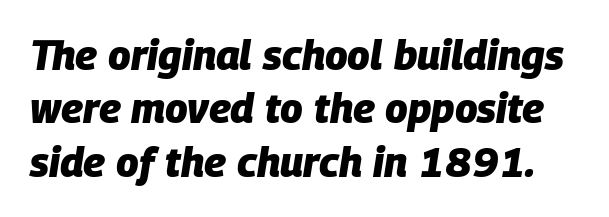
{"italic": "yes", "lean": "right", "slant_degrees": 9, "bold": "yes", "weight": "heavy", "width": "normal", "stroke_contrast": "low", "x_height": "large", "monospaced": "no", "underline": "no", "line_spacing": "normal", "line_spacing_ratio": 1.3, "letter_spacing": "normal", "letter_spacing_em": 0.0, "glyph_px": 41}
